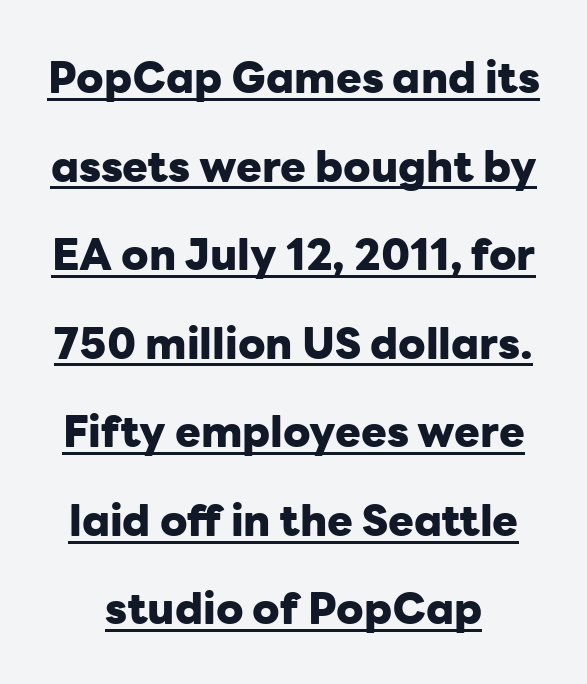
Q: Is the text bold? A: Yes.
Q: Is the text italic (slanted)? A: No, it is upright.
Q: Is the typeface a serif or a sans-serif typeface? A: Sans-serif.
Q: Is the text underlined? A: Yes.
Q: Is the spacing between letters normal or unusually wide? A: Normal.
Q: Is the spacing between lines tight, normal or loose? A: Loose.
Q: Width (condensed, normal, or wide)? A: Normal.
Q: Stroke contrast? A: Low.
Q: x-height? A: Medium.
Q: Monospaced? A: No.
